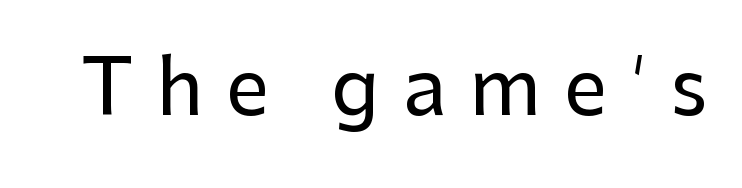
{"serif": "no", "italic": "no", "width": "normal", "stroke_contrast": "low", "x_height": "medium", "monospaced": "no", "underline": "no", "letter_spacing": "wide", "letter_spacing_em": 0.3, "glyph_px": 77}
